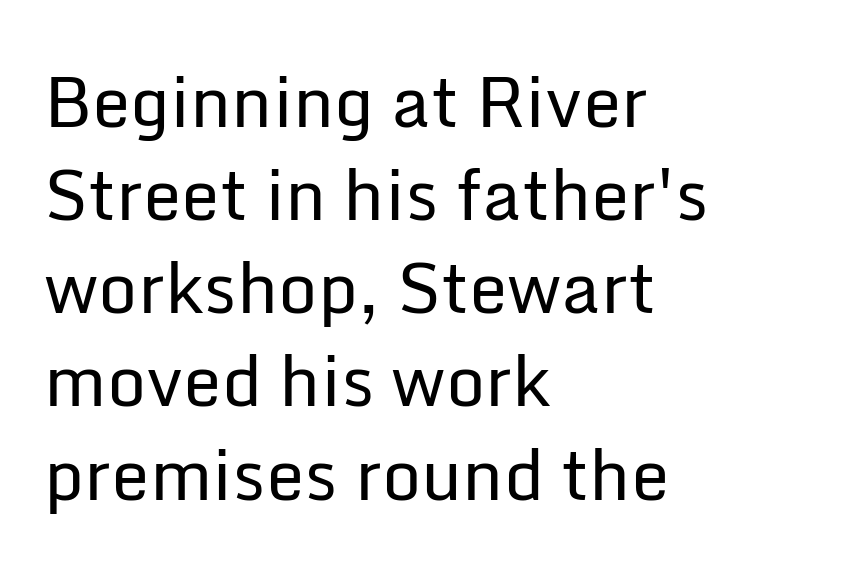
The image shows 69 px regular-weight sans-serif type, upright; set left-aligned, normal line spacing (1.35x), normal letter spacing, not underlined; low stroke contrast and a medium x-height.
